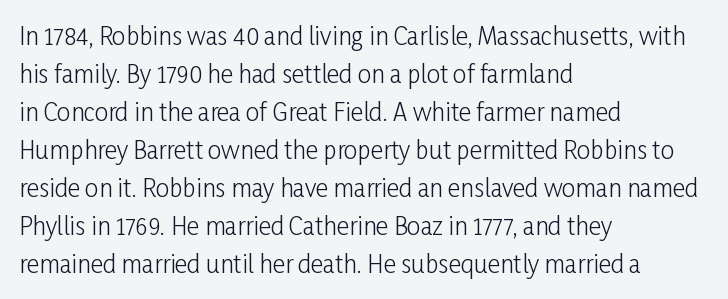
Caption: standard tracking, unaltered. How would I describe the line gaps? Plain and ordinary. Notice how the stems are strictly vertical — no italics here. The typeface has the unassuming heft of standard copy or less. The lines are quadded left.
